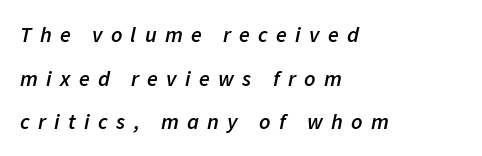
Q: Is the text bold? A: Semi-bold.
Q: Is the text italic (slanted)? A: Yes, it leans right by about 11 degrees.
Q: Is the text underlined? A: No.
Q: How is the paragraph aligned? A: Left-aligned.
Q: Is the spacing between letters normal or unusually wide? A: Unusually wide.
Q: Is the spacing between lines tight, normal or loose? A: Loose.
